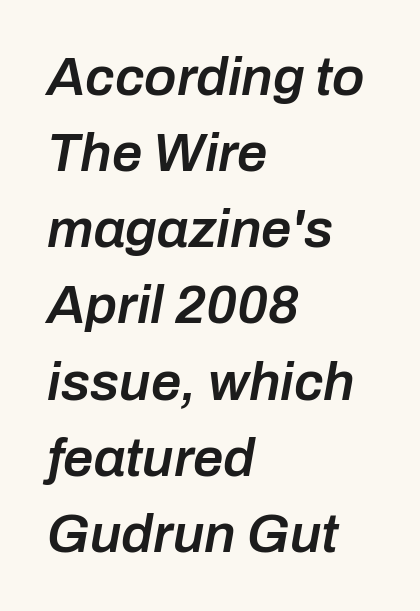
{"italic": "yes", "lean": "right", "slant_degrees": 10, "bold": "semi", "weight": "semibold", "width": "normal", "stroke_contrast": "low", "x_height": "medium", "monospaced": "no", "underline": "no", "align": "left", "line_spacing": "normal", "line_spacing_ratio": 1.41, "letter_spacing": "normal", "letter_spacing_em": 0.0, "glyph_px": 54}
